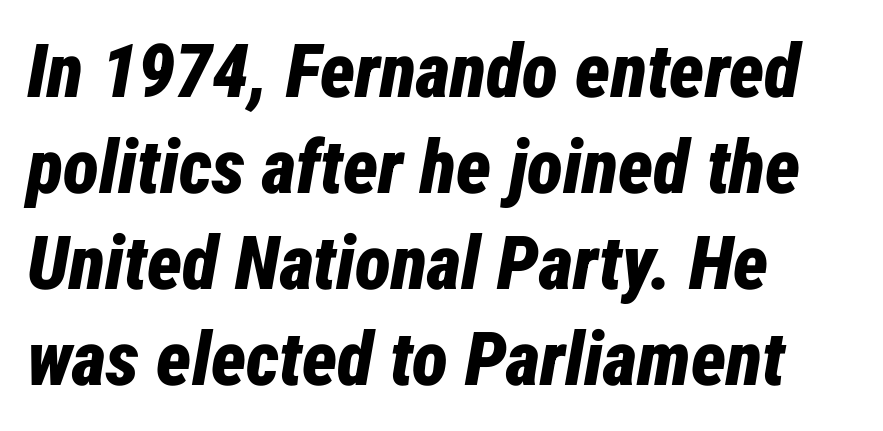
Compared with a centered layout, this one pins lines to the left instead. The line texture is even and compact thanks to regular tracking. Looks like regular typesetting: each glyph gets only the width it needs. Quick note: italic. Students, observe: this is what conventionally led text looks like.
